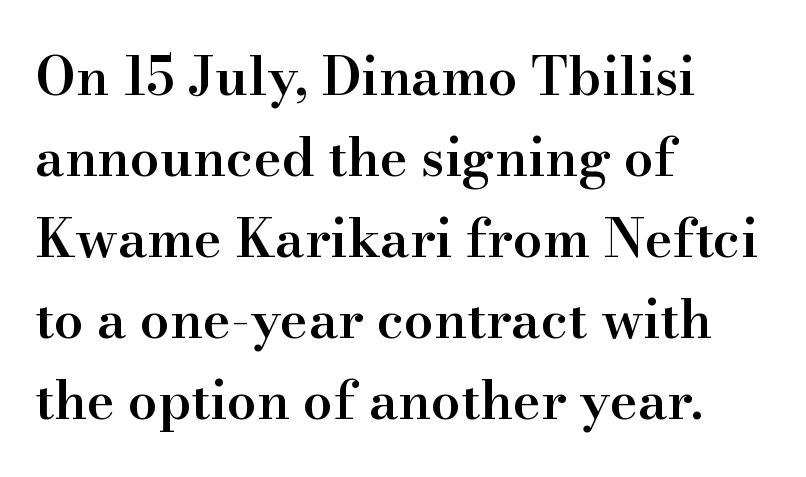
Q: Is the text bold? A: Semi-bold.
Q: Is the text italic (slanted)? A: No, it is upright.
Q: Is the typeface a serif or a sans-serif typeface? A: Serif.
Q: Is the text underlined? A: No.
Q: How is the paragraph aligned? A: Left-aligned.
Q: Is the spacing between letters normal or unusually wide? A: Normal.
Q: Is the spacing between lines tight, normal or loose? A: Normal.
Q: Width (condensed, normal, or wide)? A: Normal.
Q: Stroke contrast? A: High.
Q: x-height? A: Small.
Q: Monospaced? A: No.
